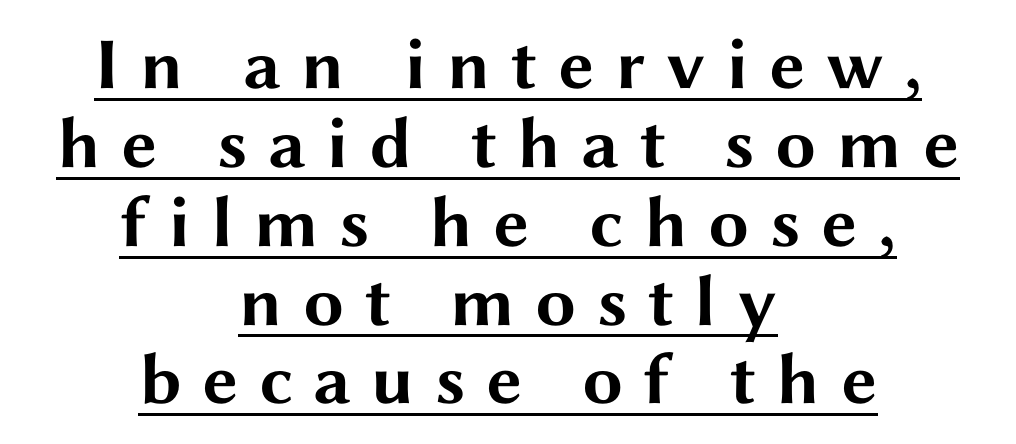
{"serif": "no", "italic": "no", "bold": "yes", "weight": "bold", "width": "wide", "stroke_contrast": "medium", "x_height": "medium", "monospaced": "no", "underline": "yes", "align": "center", "line_spacing": "tight", "line_spacing_ratio": 1.08, "letter_spacing": "wide", "letter_spacing_em": 0.28, "glyph_px": 73}
